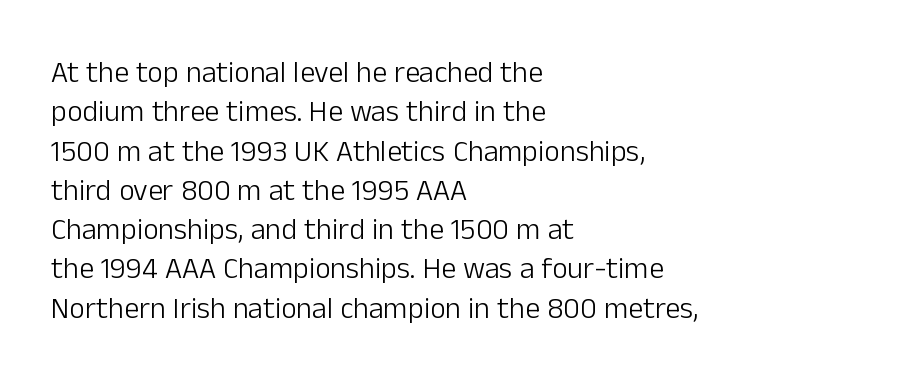
Q: Is the text bold? A: No.
Q: Is the text italic (slanted)? A: No, it is upright.
Q: Is the typeface a serif or a sans-serif typeface? A: Sans-serif.
Q: Is the text underlined? A: No.
Q: How is the paragraph aligned? A: Left-aligned.
Q: Is the spacing between letters normal or unusually wide? A: Normal.
Q: Is the spacing between lines tight, normal or loose? A: Normal.
Q: Width (condensed, normal, or wide)? A: Normal.
Q: Stroke contrast? A: Low.
Q: x-height? A: Medium.
Q: Monospaced? A: No.
